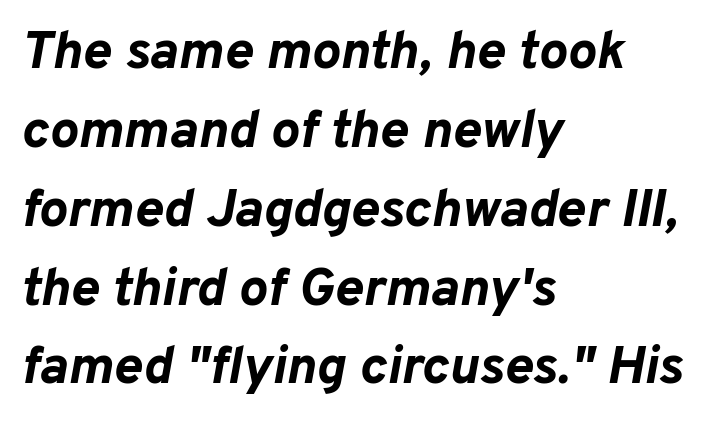
You could not count columns in this text — the font is proportionally spaced. Yep, that's italic — everything's leaning. Compared with typical body copy, the letter spacing here is the same. Any mark beneath the type? The region is blank. Students, this is bold: see how much ink each stroke carries.
